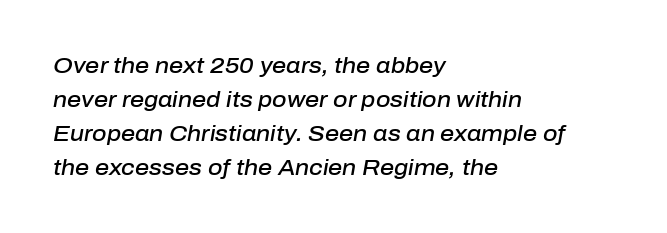
The lettering tilts uniformly, giving the passage an italic look. Every row of glyphs begins at an identical x-position on the left. Quick note: underline off. Inter-character spacing is left at the font's built-in metrics. If you measured baseline to baseline, you'd find a middling distance. Stems and bowls a touch heavier than normal — semibold.
